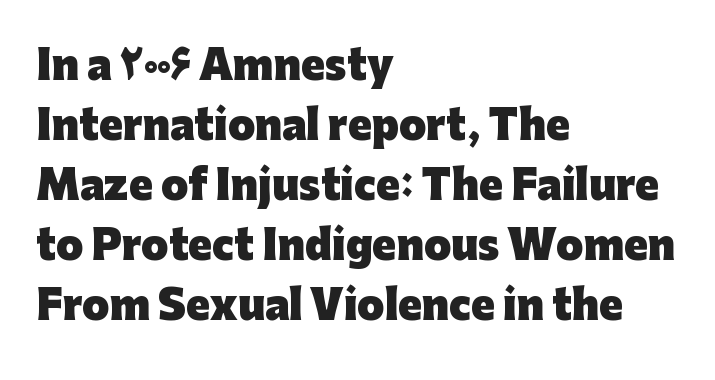
The face used here is a sans, in the tradition of grotesques and geometrics. The specimen omits any rule beneath the text block's lines. Summary of weight: heavy, a full bold. Each new line begins a customary step beneath the previous one. Quick note: not italic, upright.
